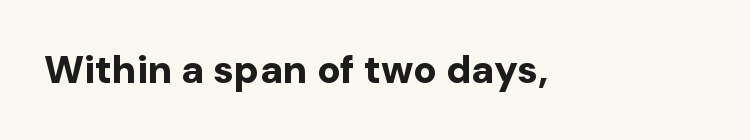
The face used here is rendered with its standard letterfit. Only glyphs here, with clear space below each row. Is this a fixed-width face? No — the glyphs have proportional, varying widths. Ordinary non-slanted type is in use. Thick stems and heavy bowls — unmistakably bold. The type family on display is of the sans-serif kind.
